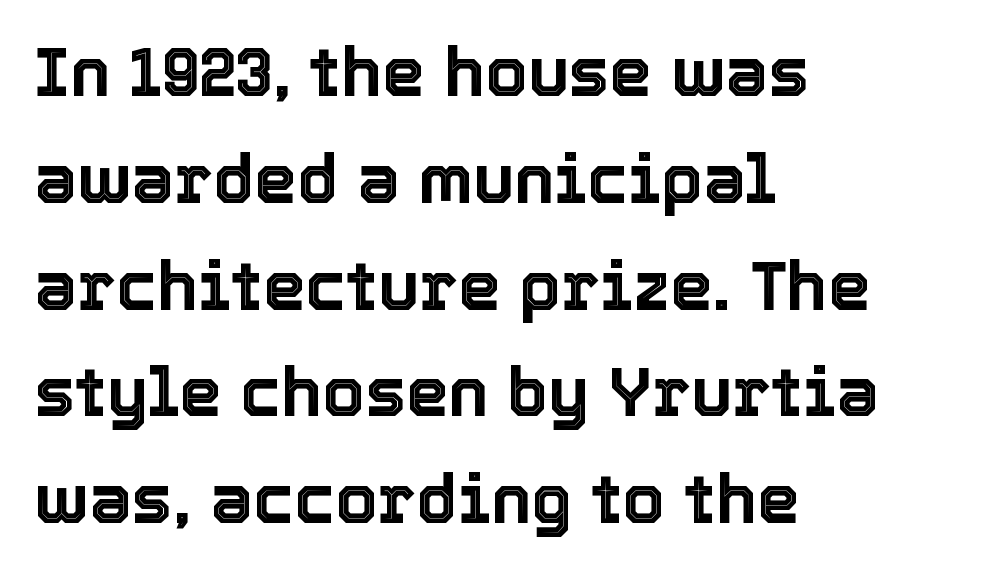
The image shows 68 px text type, upright; set left-aligned, normal line spacing (1.57x), normal letter spacing, not underlined; a medium x-height.
